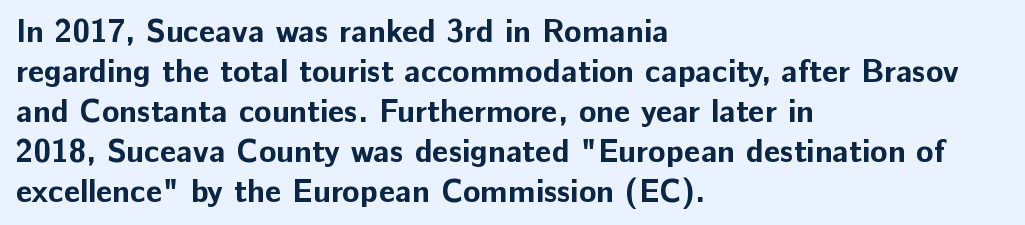
Q: Is the text bold? A: Yes.
Q: Is the text italic (slanted)? A: No, it is upright.
Q: Is the typeface a serif or a sans-serif typeface? A: Sans-serif.
Q: Is the text underlined? A: No.
Q: How is the paragraph aligned? A: Left-aligned.
Q: Is the spacing between letters normal or unusually wide? A: Normal.
Q: Is the spacing between lines tight, normal or loose? A: Normal.
Q: Width (condensed, normal, or wide)? A: Normal.
Q: Stroke contrast? A: Low.
Q: x-height? A: Medium.
Q: Monospaced? A: No.
